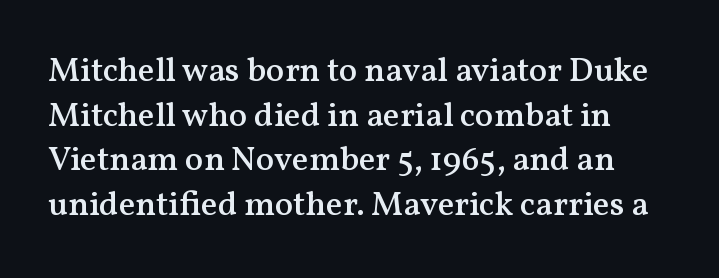
Q: Is the text bold? A: Semi-bold.
Q: Is the text italic (slanted)? A: No, it is upright.
Q: Is the typeface a serif or a sans-serif typeface? A: Serif.
Q: Is the text underlined? A: No.
Q: Is the spacing between letters normal or unusually wide? A: Normal.
Q: Is the spacing between lines tight, normal or loose? A: Normal.
Q: Width (condensed, normal, or wide)? A: Normal.
Q: Stroke contrast? A: Medium.
Q: x-height? A: Medium.
Q: Monospaced? A: No.
